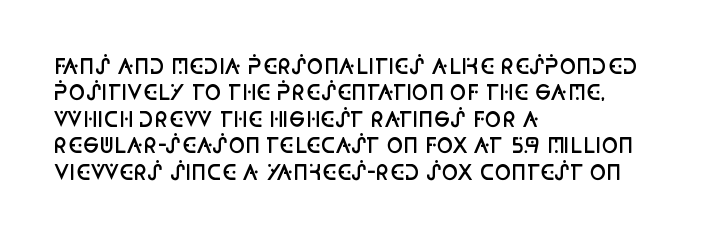
{"italic": "no", "bold": "semi", "underline": "no", "align": "left", "line_spacing": "normal", "line_spacing_ratio": 1.32, "letter_spacing": "normal", "letter_spacing_em": 0.0, "glyph_px": 20}
